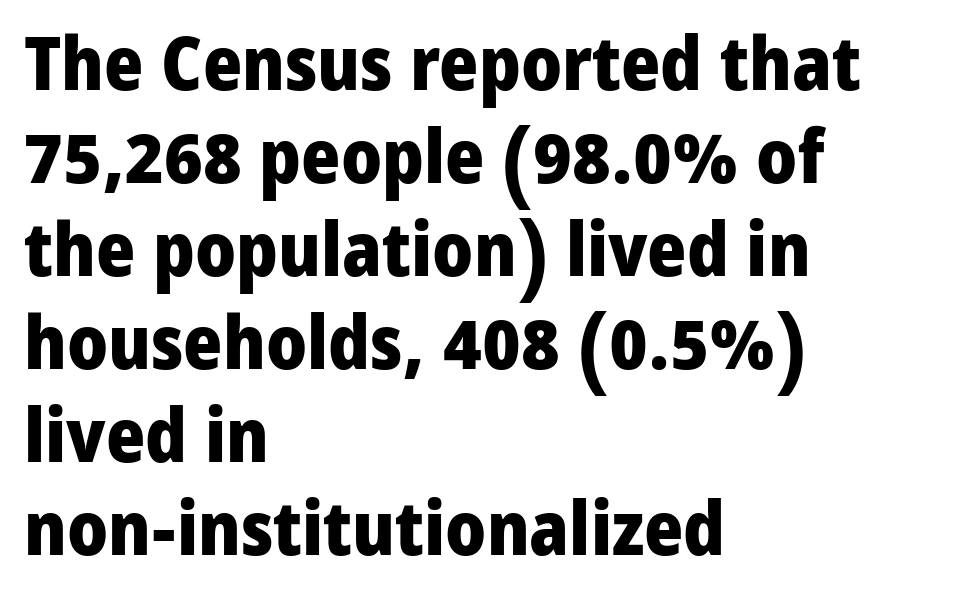
The image shows 75 px heavy sans-serif type, upright; set left-aligned, line spacing 1.24x, normal letter spacing, not underlined; low stroke contrast and a medium x-height.
